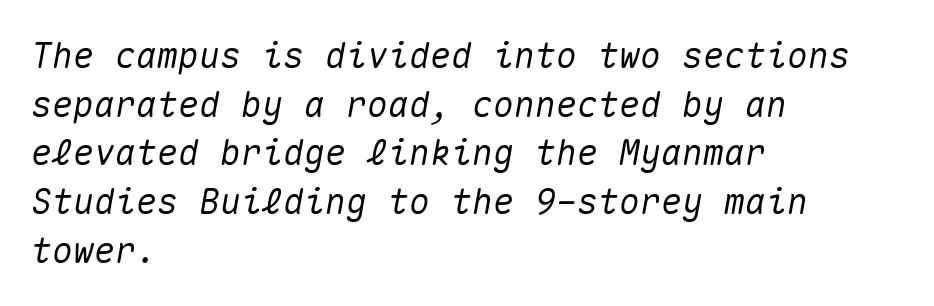
The image shows 35 px text type, italic (leaning right), monospaced; set left-aligned, normal line spacing (1.39x), normal letter spacing, not underlined; medium stroke contrast and a medium x-height.
